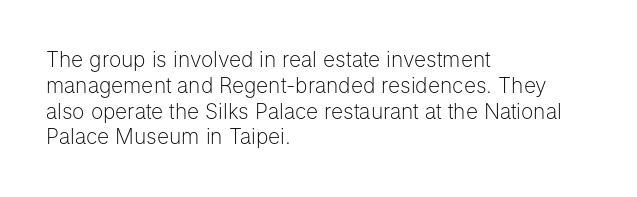
The image shows 21 px text type, upright; set left-aligned, line spacing 1.23x, normal letter spacing, not underlined.
